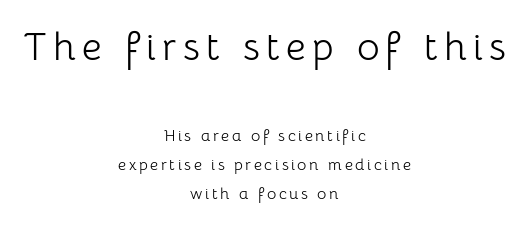
The image shows 39 px light sans-serif type, upright; set centered, line spacing 1.83x, not underlined; the first (top) block is 2.44x larger; low stroke contrast and a medium x-height.
